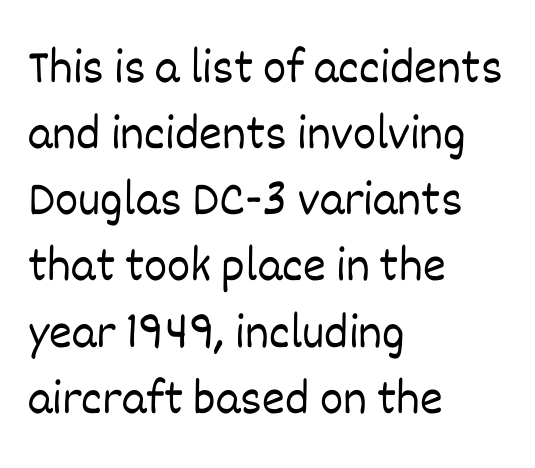
How are the letters spaced? Ordinarily, with no added tracking. The rows are spaced the way most documents space them. A typesetter would mark this as roman, not italic. The paragraph shown leans on its left margin. Vertical stems look standard width or narrower in stroke. Beneath every word, the page is bare.
